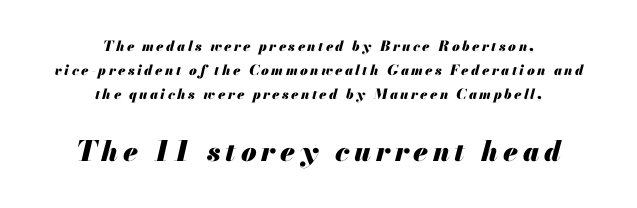
Q: Is the text bold? A: Yes.
Q: Is the text italic (slanted)? A: Yes, it leans right by about 13 degrees.
Q: Is the text underlined? A: No.
Q: How is the paragraph aligned? A: Centered.
Q: Is the spacing between lines tight, normal or loose? A: Normal.
Q: Which block of text is set in a larger size, the first (top) or the second (bottom)? A: The second (bottom) one.
Q: Width (condensed, normal, or wide)? A: Normal.
Q: Stroke contrast? A: Medium.
Q: x-height? A: Small.
Q: Monospaced? A: No.
